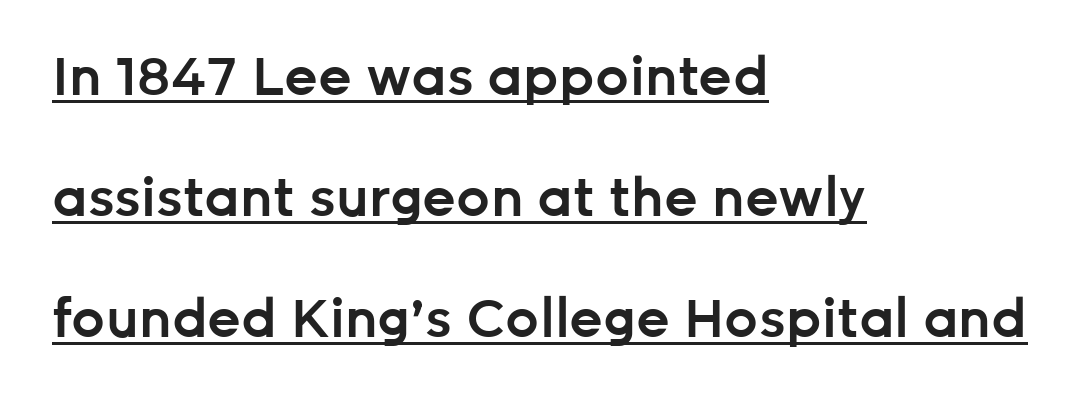
Q: Is the text bold? A: Semi-bold.
Q: Is the text italic (slanted)? A: No, it is upright.
Q: Is the typeface a serif or a sans-serif typeface? A: Sans-serif.
Q: Is the text underlined? A: Yes.
Q: How is the paragraph aligned? A: Left-aligned.
Q: Is the spacing between letters normal or unusually wide? A: Normal.
Q: Is the spacing between lines tight, normal or loose? A: Loose.
Q: Width (condensed, normal, or wide)? A: Normal.
Q: Stroke contrast? A: Low.
Q: x-height? A: Medium.
Q: Monospaced? A: No.
